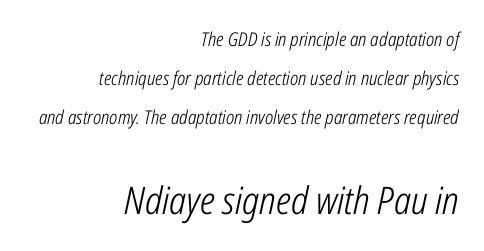
Q: Is the text bold? A: No.
Q: Is the text italic (slanted)? A: Yes, it leans right by about 12 degrees.
Q: Is the text underlined? A: No.
Q: How is the paragraph aligned? A: Right-aligned.
Q: Is the spacing between letters normal or unusually wide? A: Normal.
Q: Is the spacing between lines tight, normal or loose? A: Loose.
Q: Which block of text is set in a larger size, the first (top) or the second (bottom)? A: The second (bottom) one.
Q: Width (condensed, normal, or wide)? A: Condensed.
Q: Stroke contrast? A: Low.
Q: x-height? A: Medium.
Q: Monospaced? A: No.
